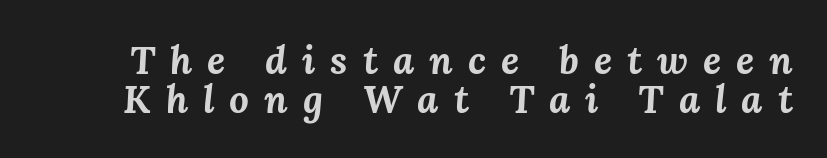
The image shows 39 px bold type, italic (leaning right); set tight line spacing (1.0x), unusually wide letter spacing (+0.38 em), not underlined; medium stroke contrast and a medium x-height.
